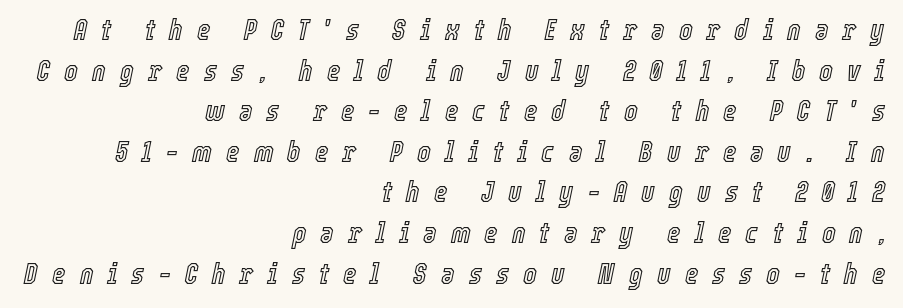
The image shows 29 px condensed type, italic (leaning right); set right-aligned, normal line spacing (1.4x), unusually wide letter spacing (+0.48 em), not underlined; a medium x-height.
